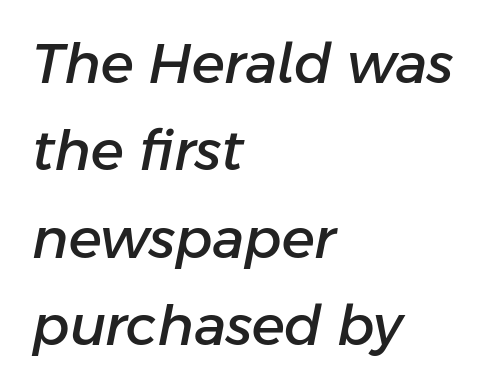
{"italic": "yes", "lean": "right", "slant_degrees": 11, "width": "normal", "stroke_contrast": "low", "x_height": "medium", "monospaced": "no", "underline": "no", "align": "left", "line_spacing": "normal", "line_spacing_ratio": 1.59, "letter_spacing": "normal", "letter_spacing_em": 0.0, "glyph_px": 55}
